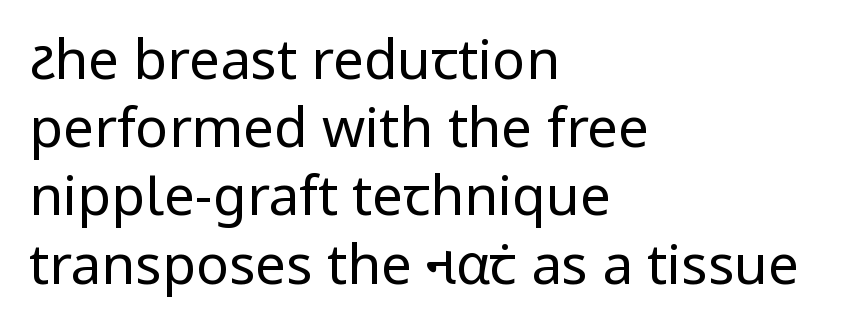
Character widths vary here, with narrow letters taking less room than wide ones. Stroke terminals: plain, sans-serif. Do the letters lean? They stand straight. Line starts are locked; line ends wander.
